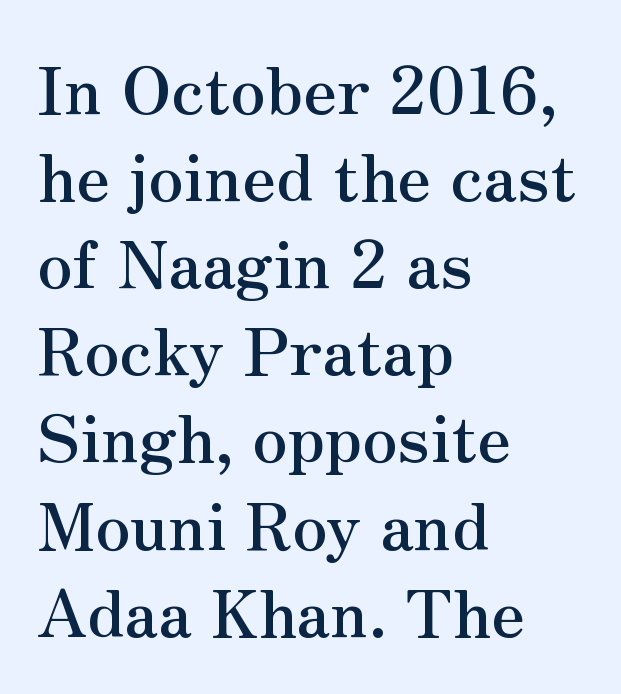
{"serif": "yes", "italic": "no", "width": "normal", "stroke_contrast": "medium", "x_height": "small", "monospaced": "no", "underline": "no", "align": "left", "line_spacing": "normal", "line_spacing_ratio": 1.32, "letter_spacing": "normal", "letter_spacing_em": 0.0, "glyph_px": 66}
